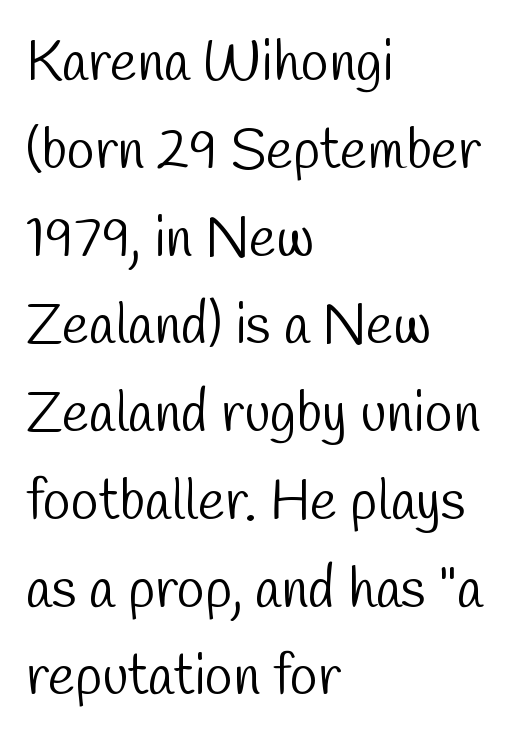
{"serif": "no", "bold": "no", "weight": "light", "width": "condensed", "stroke_contrast": "low", "x_height": "medium", "monospaced": "no", "underline": "no", "align": "left", "line_spacing": "normal", "line_spacing_ratio": 1.54, "letter_spacing": "normal", "letter_spacing_em": 0.0, "glyph_px": 57}
